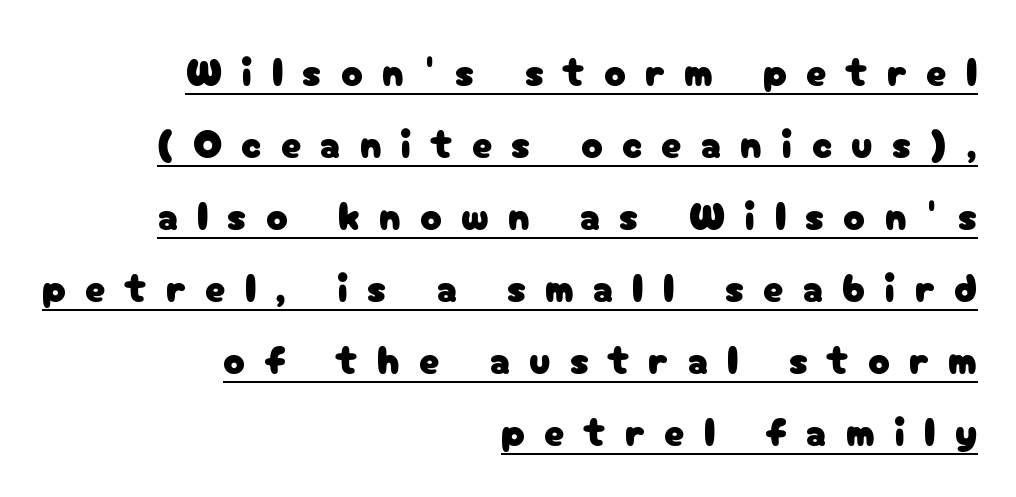
Q: Is the text italic (slanted)? A: No, it is upright.
Q: Is the typeface a serif or a sans-serif typeface? A: Sans-serif.
Q: Is the text underlined? A: Yes.
Q: How is the paragraph aligned? A: Right-aligned.
Q: Is the spacing between letters normal or unusually wide? A: Unusually wide.
Q: Width (condensed, normal, or wide)? A: Normal.
Q: Stroke contrast? A: Low.
Q: x-height? A: Medium.
Q: Monospaced? A: No.
